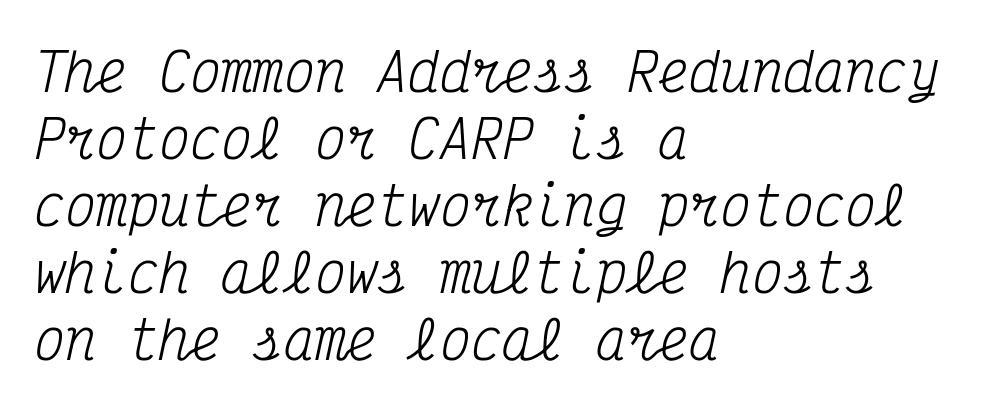
The image shows 52 px regular-weight, condensed serif type, italic (leaning right), monospaced; set left-aligned, normal line spacing (1.29x), normal letter spacing, not underlined; medium stroke contrast and a medium x-height.
